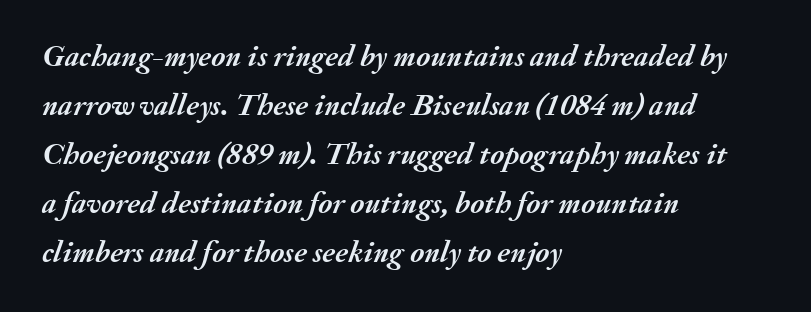
The image shows 31 px semibold type, italic (leaning right); set left-aligned, normal line spacing (1.58x), normal letter spacing, not underlined; medium stroke contrast and a small x-height.
